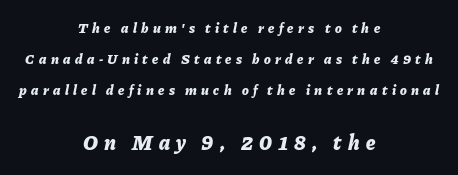
The image shows 21 px bold type, italic (leaning right); set centered, loose line spacing (2.2x), unusually wide letter spacing (+0.31 em), not underlined; the second (bottom) block is 1.5x larger.
